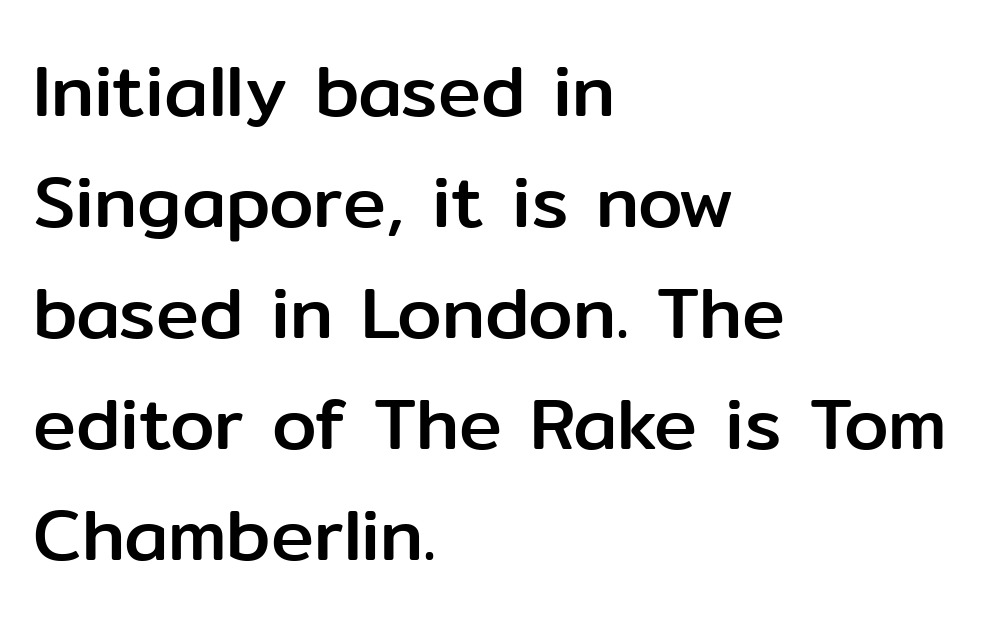
Q: Is the text italic (slanted)? A: No, it is upright.
Q: Is the typeface a serif or a sans-serif typeface? A: Sans-serif.
Q: Is the text underlined? A: No.
Q: How is the paragraph aligned? A: Left-aligned.
Q: Is the spacing between letters normal or unusually wide? A: Normal.
Q: Is the spacing between lines tight, normal or loose? A: Normal.
Q: Width (condensed, normal, or wide)? A: Normal.
Q: Stroke contrast? A: Low.
Q: x-height? A: Medium.
Q: Monospaced? A: No.
